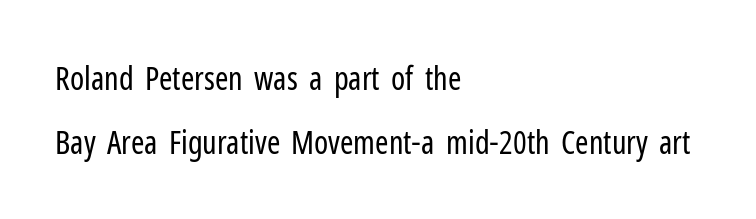
{"serif": "no", "italic": "no", "bold": "no", "weight": "regular", "width": "condensed", "stroke_contrast": "low", "x_height": "medium", "monospaced": "no", "underline": "no", "align": "left", "line_spacing": "loose", "line_spacing_ratio": 1.99, "letter_spacing": "normal", "letter_spacing_em": 0.0, "glyph_px": 32}
